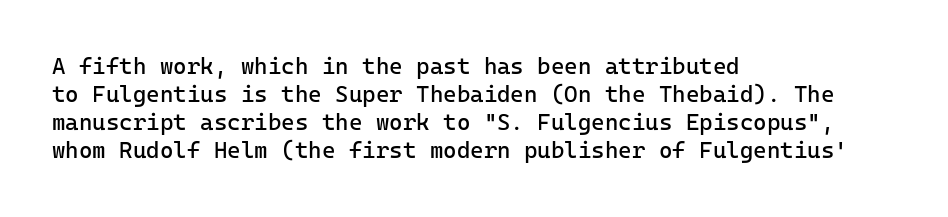
Every stem runs plumb, perpendicular to the baseline. Layout note: lines flush left. Decoration check: the copy has no underline. Short note: letters normally spaced.
